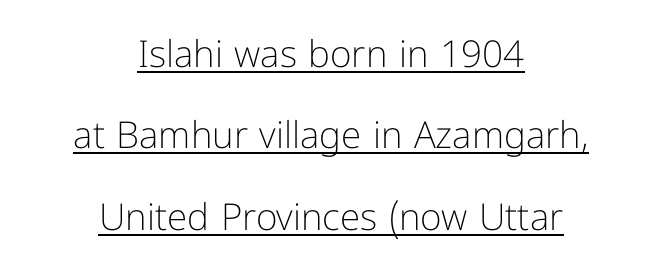
Tall strokes in this sample are plumb rather than angled. One-word summary of the alignment: center. This reads as an unemphasized weight, regular at the heaviest. You could fit nearly another row in the gap between these rows. These lines are rendered in a variable-pitch font. The sample's only ornament is a line tracing under the words.
